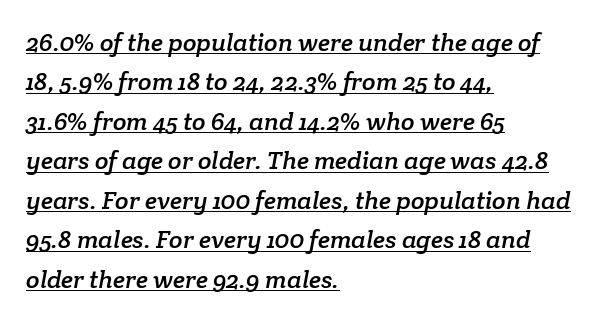
{"underline": "yes", "align": "left", "line_spacing": "normal", "line_spacing_ratio": 1.58, "letter_spacing": "normal", "letter_spacing_em": 0.0, "glyph_px": 25}
